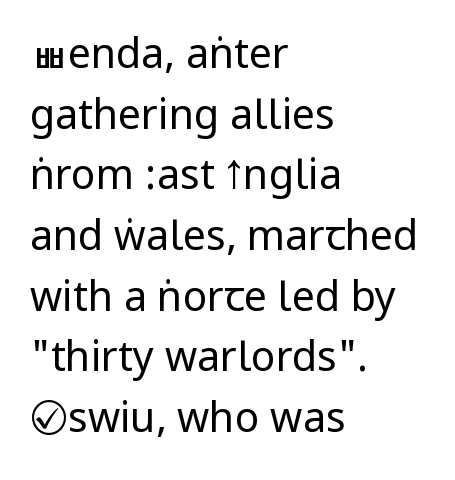
Underline: absent. Nope, not italic — everything's standing straight. No letter is thick-stroked: the sample isn't bold. Regular leading. The face used here is a sans, in the tradition of grotesques and geometrics. Tracking here is standard; glyphs follow each other at the usual distance.
